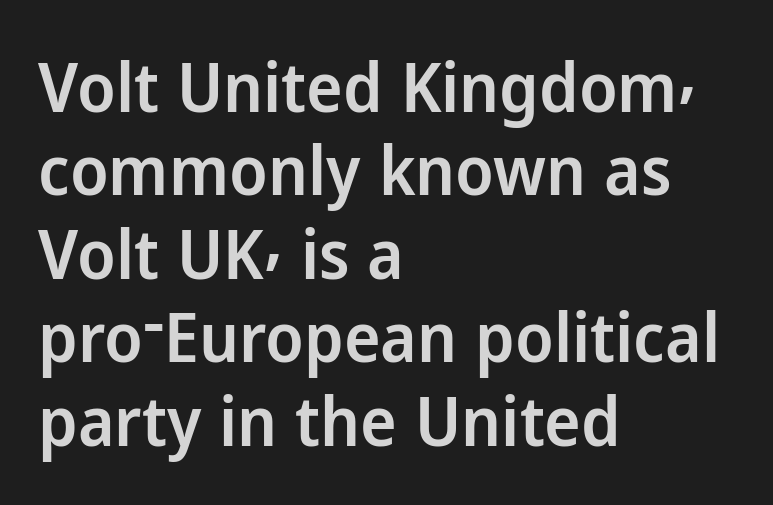
Q: Is the text bold? A: Semi-bold.
Q: Is the text italic (slanted)? A: No, it is upright.
Q: Is the typeface a serif or a sans-serif typeface? A: Sans-serif.
Q: Is the text underlined? A: No.
Q: How is the paragraph aligned? A: Left-aligned.
Q: Is the spacing between letters normal or unusually wide? A: Normal.
Q: Width (condensed, normal, or wide)? A: Normal.
Q: Stroke contrast? A: Low.
Q: x-height? A: Medium.
Q: Monospaced? A: No.
